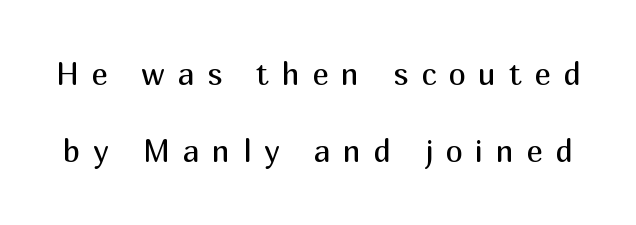
Check under the words: just untouched page. Do the letters lean? They stand straight. A typesetter would call this proportional, since set widths differ per character. Weight: regular or lighter. A sans-serif font was chosen for this passage.
